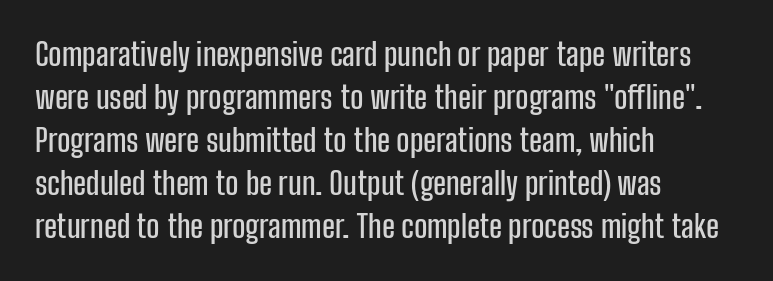
{"serif": "no", "italic": "no", "width": "condensed", "stroke_contrast": "low", "x_height": "medium", "monospaced": "no", "underline": "no", "align": "left", "line_spacing": "normal", "line_spacing_ratio": 1.39, "letter_spacing": "normal", "letter_spacing_em": 0.0, "glyph_px": 31}
